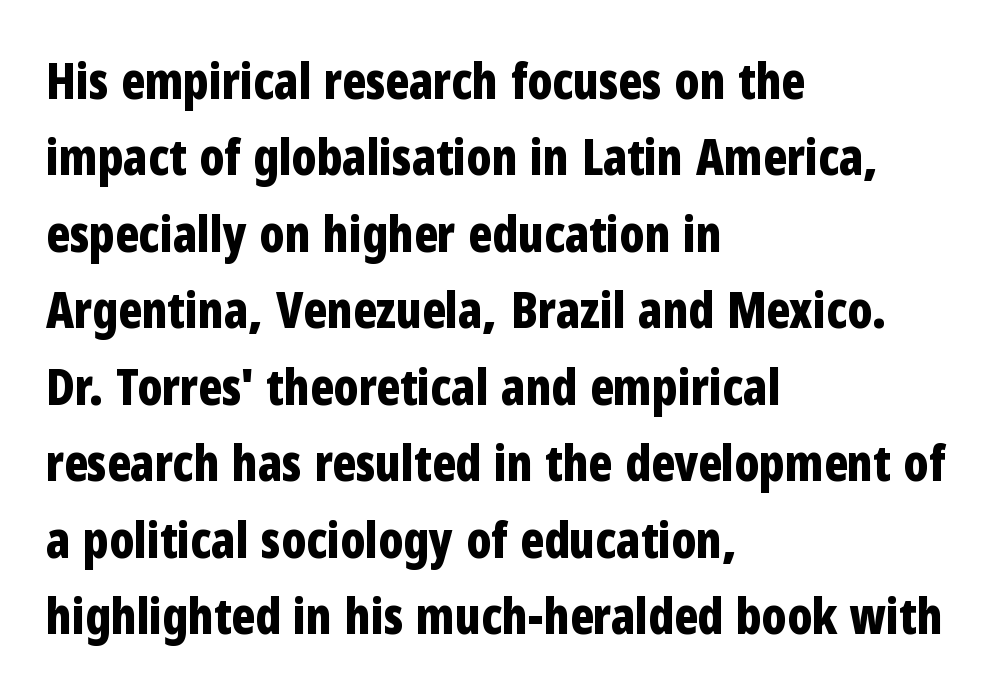
Q: Is the text bold? A: Yes.
Q: Is the text italic (slanted)? A: No, it is upright.
Q: Is the typeface a serif or a sans-serif typeface? A: Sans-serif.
Q: Is the text underlined? A: No.
Q: How is the paragraph aligned? A: Left-aligned.
Q: Is the spacing between letters normal or unusually wide? A: Normal.
Q: Is the spacing between lines tight, normal or loose? A: Normal.
Q: Width (condensed, normal, or wide)? A: Condensed.
Q: Stroke contrast? A: Low.
Q: x-height? A: Medium.
Q: Monospaced? A: No.
